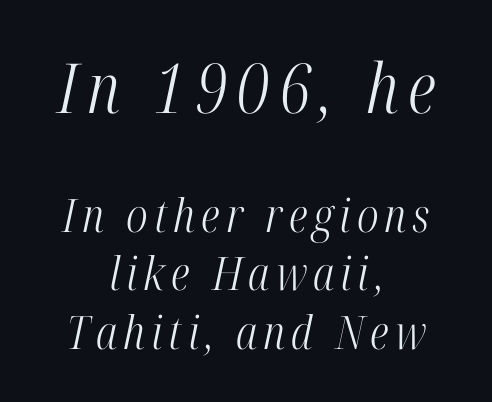
Q: Is the text bold? A: No.
Q: Is the text italic (slanted)? A: Yes, it leans right by about 12 degrees.
Q: Is the typeface a serif or a sans-serif typeface? A: Serif.
Q: Is the text underlined? A: No.
Q: How is the paragraph aligned? A: Centered.
Q: Is the spacing between lines tight, normal or loose? A: Normal.
Q: Which block of text is set in a larger size, the first (top) or the second (bottom)? A: The first (top) one.
Q: Width (condensed, normal, or wide)? A: Condensed.
Q: Stroke contrast? A: High.
Q: x-height? A: Medium.
Q: Monospaced? A: No.
